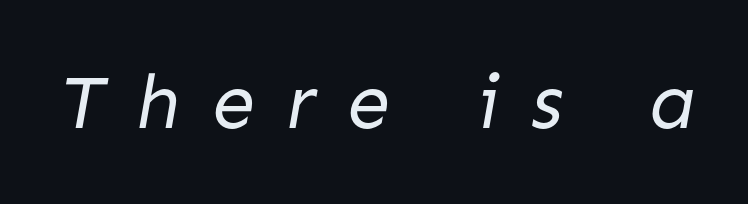
This rendering features lettering with no underline. What stands out about the letter spacing? Its width — letters are far apart. The rendering uses natural spacing where letterforms have individual widths. The font is comparable to plain body text, perhaps lighter. Is this a sans? Yes — the strokes have no serifs.
